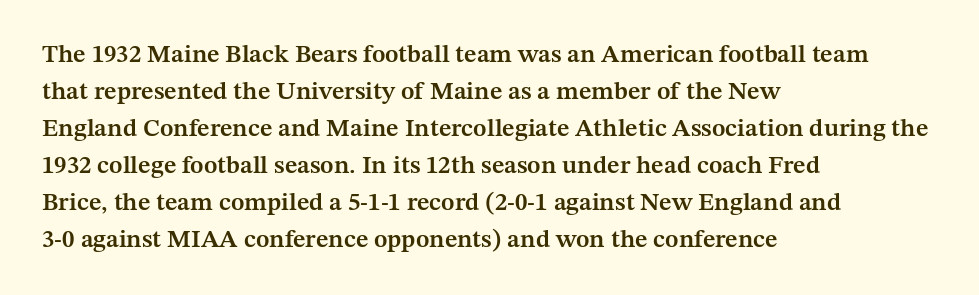
{"italic": "no", "bold": "semi", "underline": "no", "align": "left", "line_spacing": "normal", "line_spacing_ratio": 1.48, "letter_spacing": "normal", "letter_spacing_em": 0.0, "glyph_px": 25}
